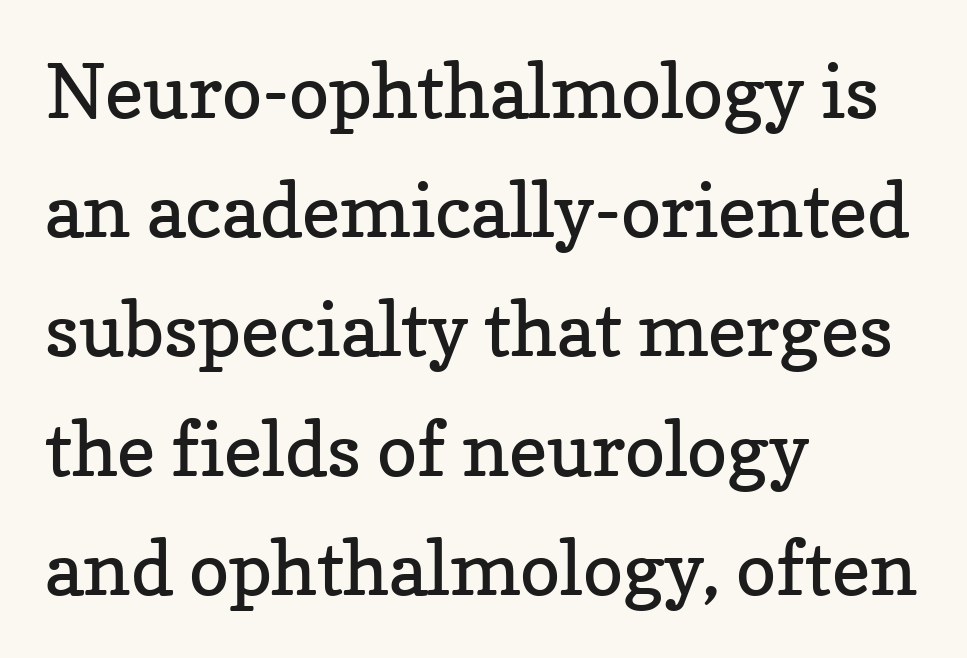
The image shows 75 px regular-weight serif type, upright; set left-aligned, normal line spacing (1.59x), normal letter spacing, not underlined; low stroke contrast and a medium x-height.
